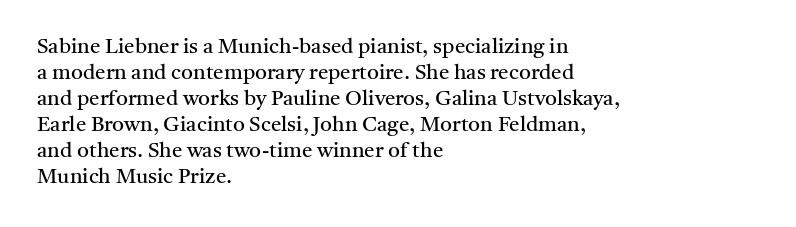
Q: Is the text bold? A: No.
Q: Is the text italic (slanted)? A: No, it is upright.
Q: Is the text underlined? A: No.
Q: How is the paragraph aligned? A: Left-aligned.
Q: Is the spacing between letters normal or unusually wide? A: Normal.
